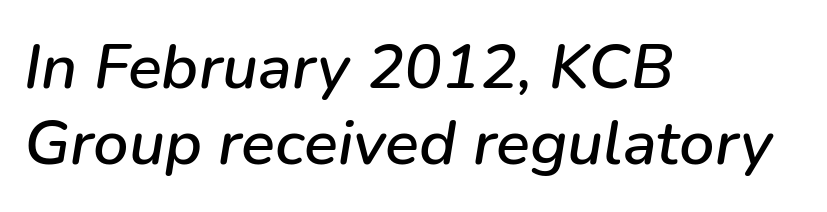
The image shows 63 px text type, italic (leaning right); set left-aligned, line spacing 1.21x, normal letter spacing, not underlined; low stroke contrast and a medium x-height.
